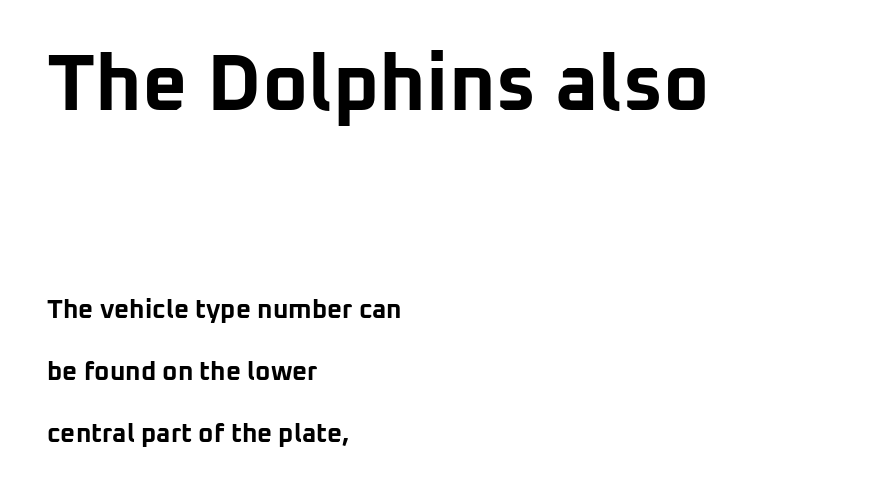
The image shows 79 px bold sans-serif type, upright; set left-aligned, loose line spacing (2.37x), normal letter spacing, not underlined; the first (top) block is 3.04x larger; low stroke contrast and a medium x-height.
